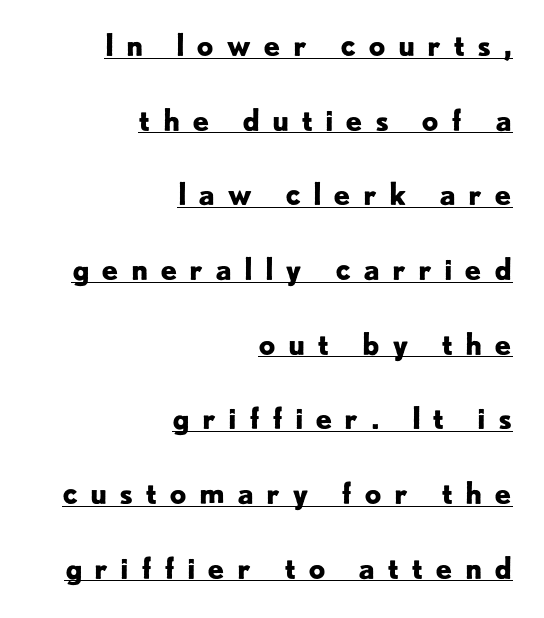
Heavy, bold letterforms. Each letter keeps its own natural width here, so spacing adapts to shape. Does a line run under the words? Yes, clearly. In CSS terms this would be text-align: right. You can tell from the bare stems that sans-serif type was used.
